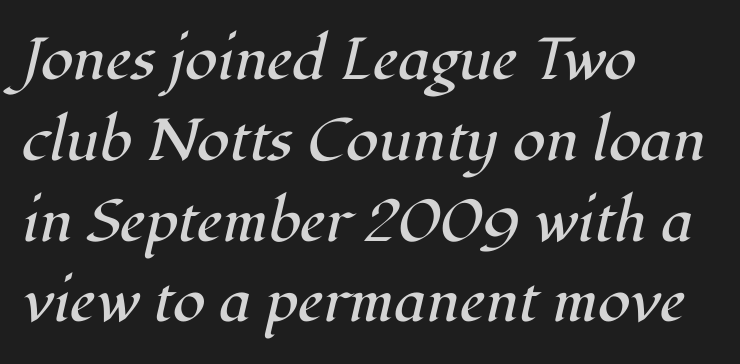
Q: Is the text bold? A: No.
Q: Is the text italic (slanted)? A: Yes, it leans right by about 12 degrees.
Q: Is the typeface a serif or a sans-serif typeface? A: Serif.
Q: Is the text underlined? A: No.
Q: How is the paragraph aligned? A: Left-aligned.
Q: Is the spacing between letters normal or unusually wide? A: Normal.
Q: Is the spacing between lines tight, normal or loose? A: Normal.
Q: Width (condensed, normal, or wide)? A: Normal.
Q: Stroke contrast? A: High.
Q: x-height? A: Medium.
Q: Monospaced? A: No.
